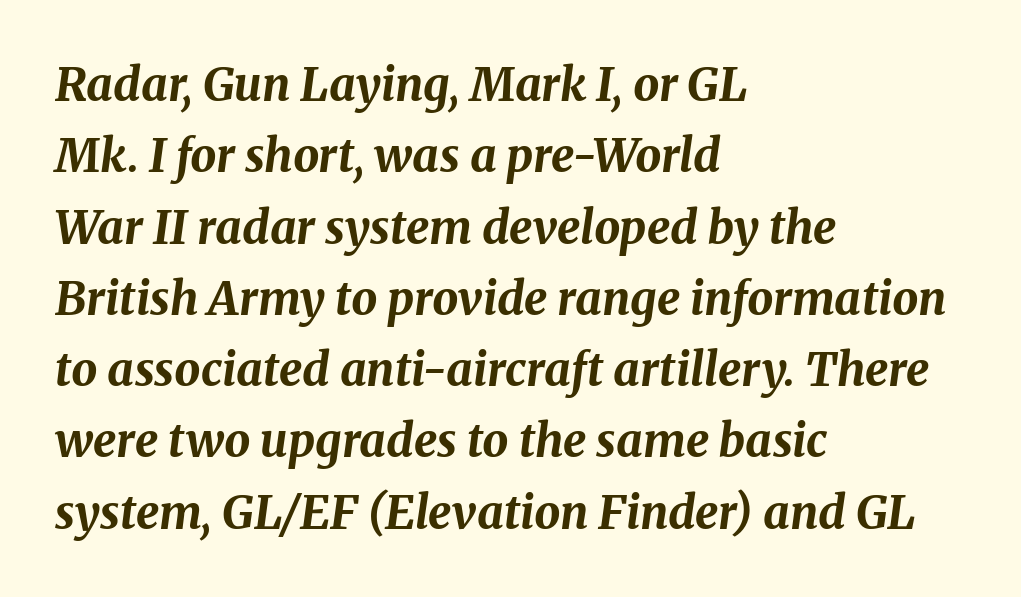
The foot of each line stays bare and open. The axis of the letterforms is tilted away from vertical. This sample is left-justified, so line endings fall wherever the words run out. Character widths vary here, with narrow letters taking less room than wide ones. Bold? Absolutely — the strokes are thick and heavy.
